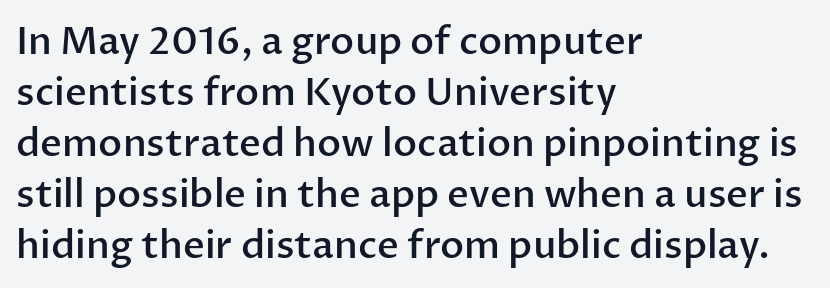
Type without underlining. The ragged edge is on the right, which tells us the setting is flush left. Compared with an ordinary text face, these strokes are moderately heavier — a semibold. The rendering uses natural spacing where letterforms have individual widths.
